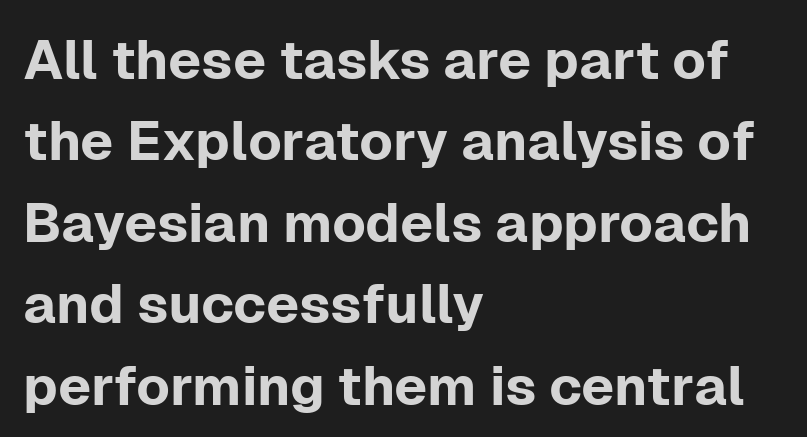
The specimen reads as upright at a glance. Note the varied advance widths — an 'i' is clearly narrower than an 'm'. All the whitespace from short lines collects on the right. The passage shown is not underscored anywhere. Nothing sits at the stroke ends, so this counts as sans-serif.
